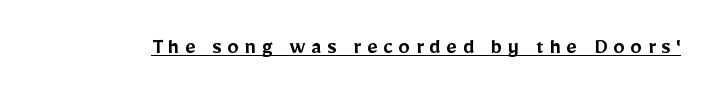
The image shows 23 px text type, upright; set unusually wide letter spacing (+0.25 em), underlined.
